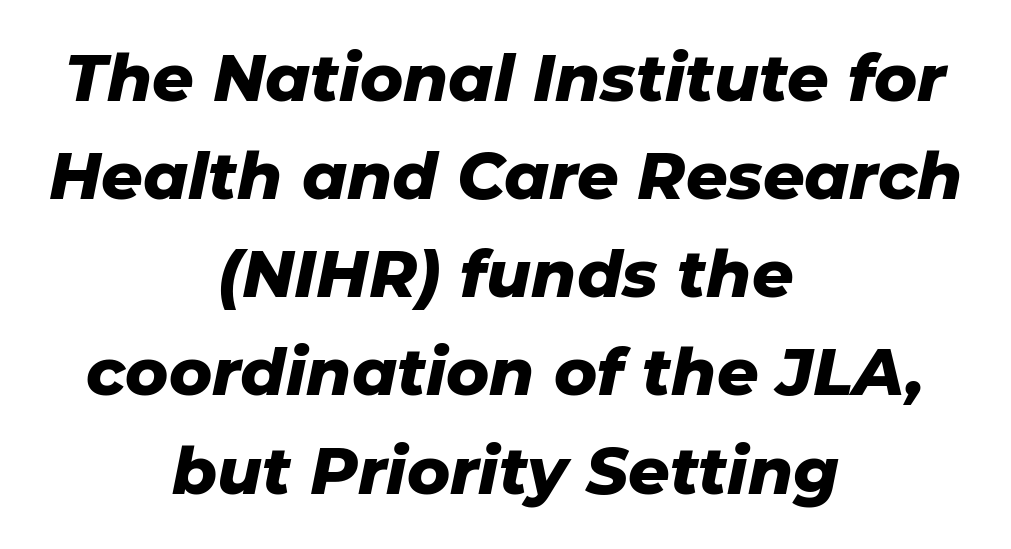
{"italic": "yes", "lean": "right", "slant_degrees": 11, "bold": "yes", "weight": "heavy", "width": "normal", "stroke_contrast": "low", "x_height": "medium", "monospaced": "no", "underline": "no", "align": "center", "line_spacing": "normal", "line_spacing_ratio": 1.51, "letter_spacing": "normal", "letter_spacing_em": 0.0, "glyph_px": 65}
